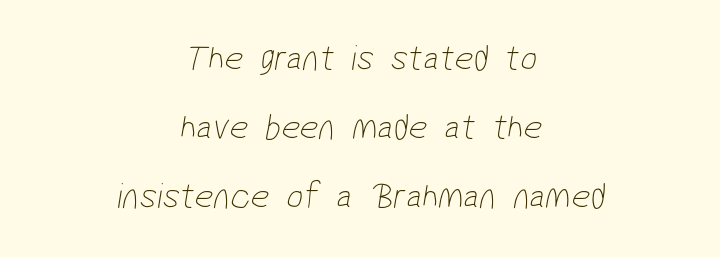
{"serif": "no", "bold": "no", "weight": "thin", "width": "condensed", "stroke_contrast": "low", "x_height": "medium", "monospaced": "no", "underline": "no", "align": "center", "line_spacing_ratio": 1.87, "letter_spacing": "normal", "letter_spacing_em": 0.0, "glyph_px": 37}
